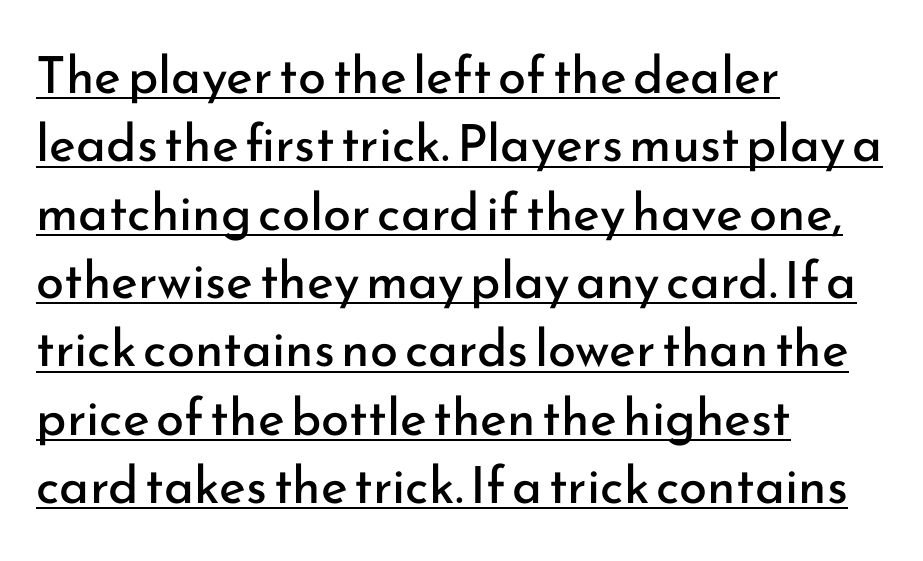
Q: Is the text bold? A: No.
Q: Is the text italic (slanted)? A: No, it is upright.
Q: Is the typeface a serif or a sans-serif typeface? A: Sans-serif.
Q: Is the text underlined? A: Yes.
Q: How is the paragraph aligned? A: Left-aligned.
Q: Is the spacing between letters normal or unusually wide? A: Normal.
Q: Is the spacing between lines tight, normal or loose? A: Normal.
Q: Width (condensed, normal, or wide)? A: Normal.
Q: Stroke contrast? A: Low.
Q: x-height? A: Small.
Q: Monospaced? A: No.
